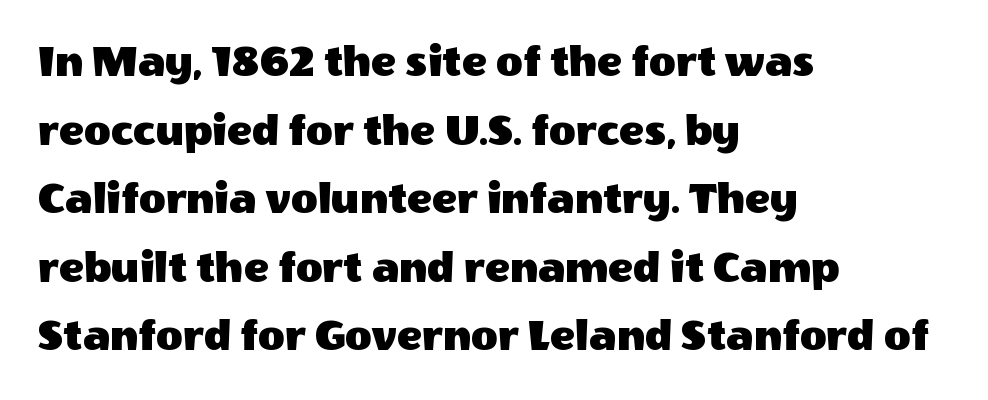
{"serif": "no", "italic": "no", "width": "normal", "x_height": "large", "monospaced": "no", "underline": "no", "align": "left", "line_spacing": "normal", "line_spacing_ratio": 1.49, "letter_spacing": "normal", "letter_spacing_em": 0.0, "glyph_px": 46}
